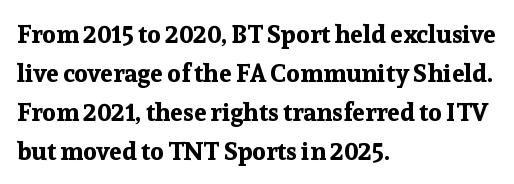
The image shows 25 px bold type, upright; set left-aligned, normal line spacing (1.56x), normal letter spacing, not underlined.
